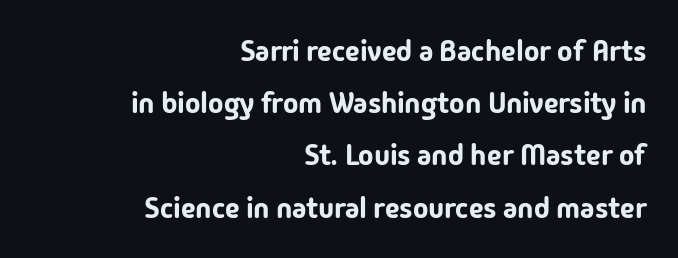
Does the type have serifs? No, each stem ends abruptly. The passage shown is typed in a proportional face where columns would drift. The foot of each line stays bare and open. Tall strokes in this sample are plumb rather than angled. The letterforms sit shoulder to shoulder at normal distance.
